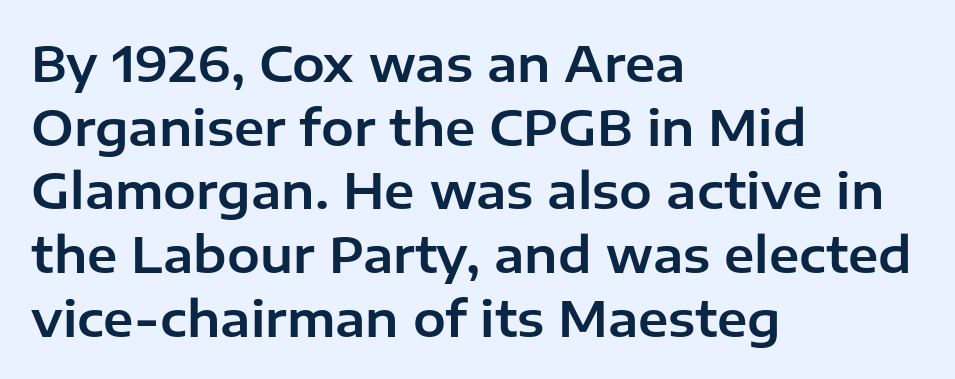
Serif or sans? Sans — the stroke terminals are bare. Posture: upright roman. Type without underlining. If you measured baseline to baseline, you'd find a middling distance. Proportional: the letters do not fall into vertical columns. These lines keep a tight, regular rhythm from letter to letter.
